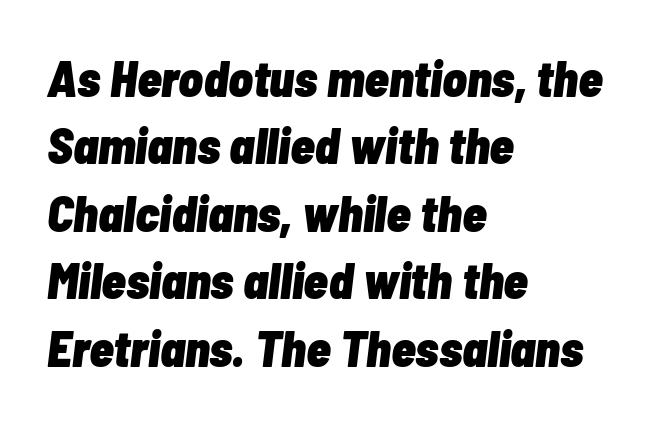
{"italic": "yes", "lean": "right", "slant_degrees": 7, "bold": "yes", "weight": "heavy", "width": "condensed", "stroke_contrast": "low", "x_height": "medium", "monospaced": "no", "underline": "no", "align": "left", "line_spacing": "normal", "line_spacing_ratio": 1.35, "letter_spacing": "normal", "letter_spacing_em": 0.0, "glyph_px": 50}
